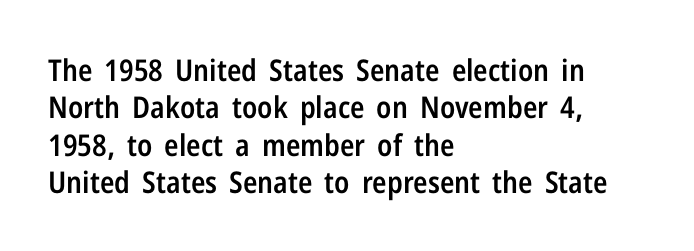
Type style note: lacks serifs. The space between consecutive lines is moderate. A roman cut, with each character standing at attention. You could not count columns in this text — the font is proportionally spaced. The glyphs have the mass of a demibold cut, below bold. Notice how the passage keeps a crisp vertical edge on the left only.
